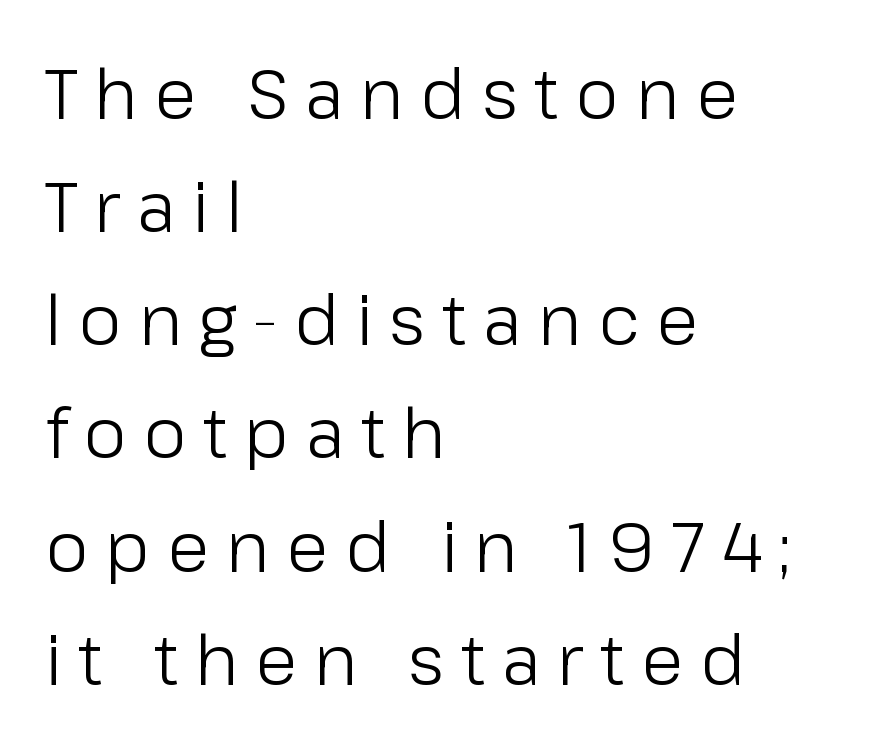
The image shows 69 px light sans-serif type, upright; set left-aligned, normal line spacing (1.64x), unusually wide letter spacing (+0.24 em), not underlined; low stroke contrast and a medium x-height.
